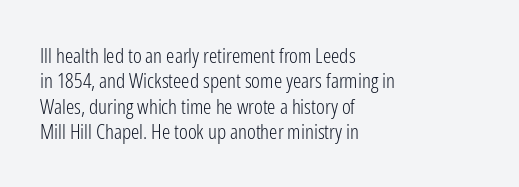
The image shows 21 px text type, upright; set left-aligned, line spacing 1.21x, normal letter spacing, not underlined.
